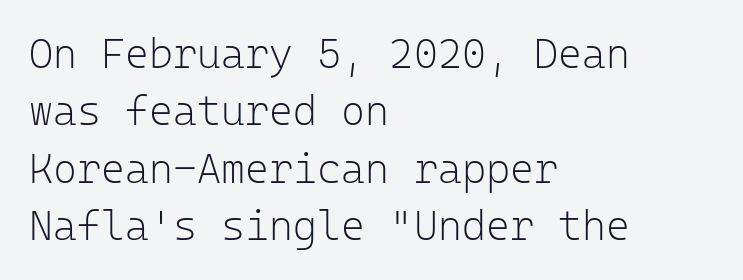
The image shows 41 px light sans-serif type, upright, monospaced; set left-aligned, normal line spacing (1.4x), normal letter spacing, not underlined; low stroke contrast and a medium x-height.
